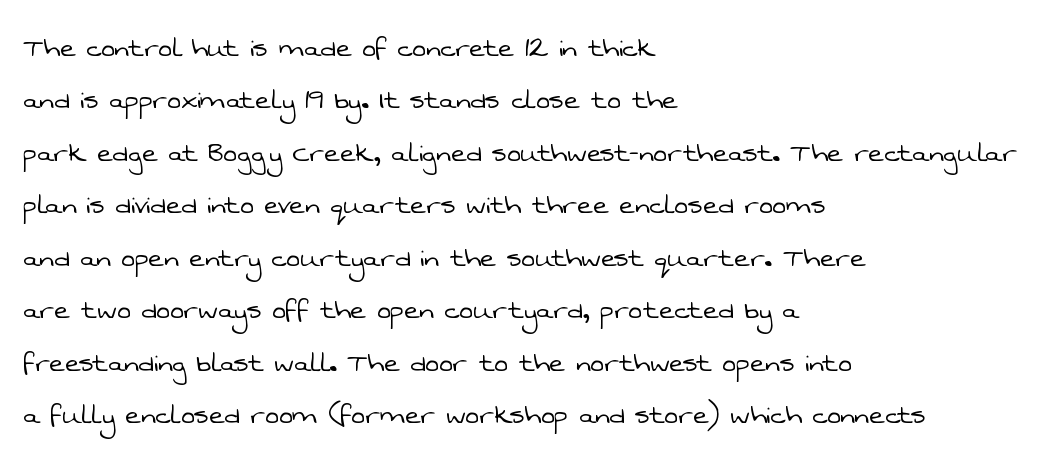
The image shows 33 px light sans-serif type; set left-aligned, normal line spacing (1.59x), normal letter spacing, not underlined; low stroke contrast and a medium x-height.
